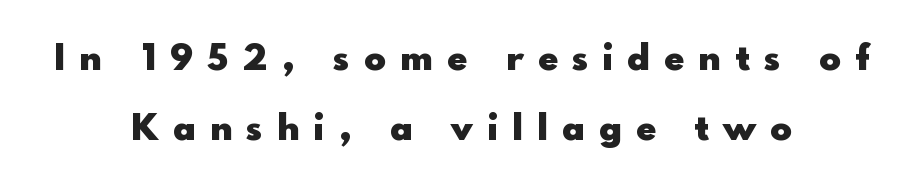
The image shows 36 px heavy sans-serif type, upright; set centered, loose line spacing (1.95x), unusually wide letter spacing (+0.41 em), not underlined; a small x-height.
